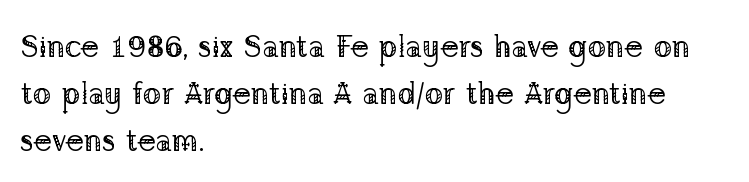
{"serif": "yes", "italic": "no", "bold": "no", "weight": "regular", "width": "normal", "stroke_contrast": "low", "x_height": "medium", "monospaced": "no", "underline": "no", "align": "left", "line_spacing": "normal", "line_spacing_ratio": 1.52, "letter_spacing": "normal", "letter_spacing_em": 0.0, "glyph_px": 31}
